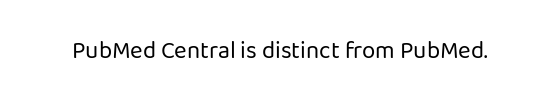
Q: Is the text bold? A: No.
Q: Is the text italic (slanted)? A: No, it is upright.
Q: Is the text underlined? A: No.
Q: Is the spacing between letters normal or unusually wide? A: Normal.
